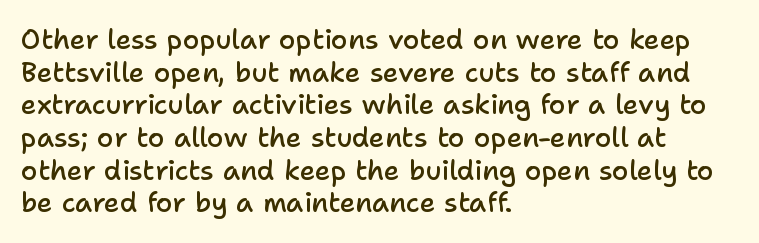
{"italic": "no", "bold": "semi", "underline": "no", "align": "left", "line_spacing_ratio": 1.21, "letter_spacing": "normal", "letter_spacing_em": 0.0, "glyph_px": 27}
